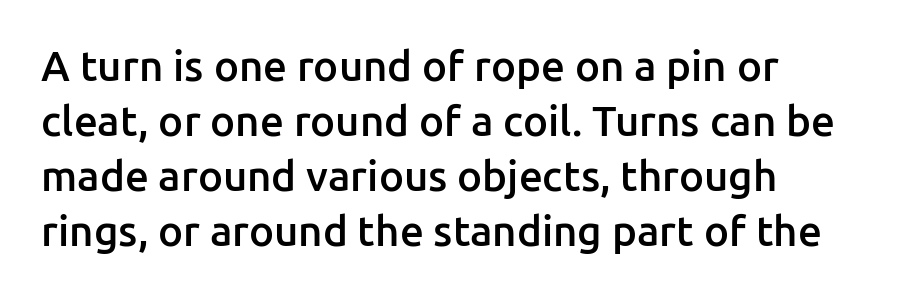
Q: Is the text bold? A: Semi-bold.
Q: Is the text italic (slanted)? A: No, it is upright.
Q: Is the typeface a serif or a sans-serif typeface? A: Sans-serif.
Q: Is the text underlined? A: No.
Q: How is the paragraph aligned? A: Left-aligned.
Q: Is the spacing between letters normal or unusually wide? A: Normal.
Q: Is the spacing between lines tight, normal or loose? A: Normal.
Q: Width (condensed, normal, or wide)? A: Normal.
Q: Stroke contrast? A: Low.
Q: x-height? A: Medium.
Q: Monospaced? A: No.
